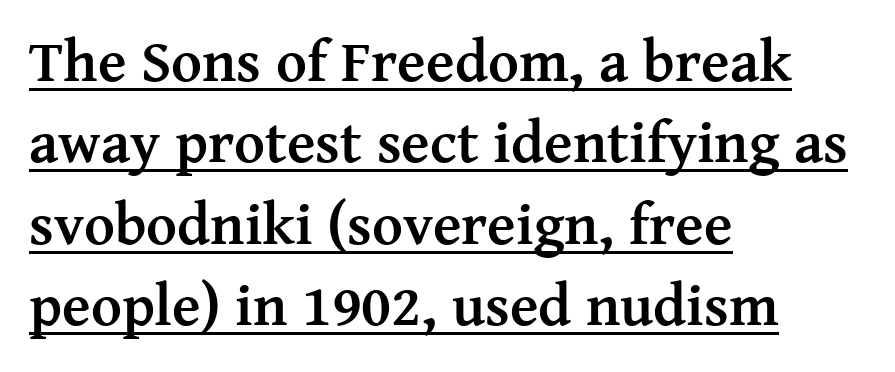
The image shows 59 px semibold serif type, upright; set left-aligned, normal line spacing (1.38x), normal letter spacing, underlined; medium stroke contrast and a medium x-height.
